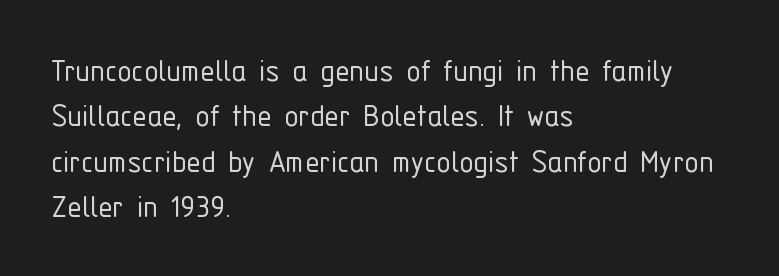
The baseline area is clear. Unlike a traditional serif, this face leaves its strokes unadorned. Spacing verdict: proportional, widths tailored to each character. The leading is moderate, giving the passage an even texture.
